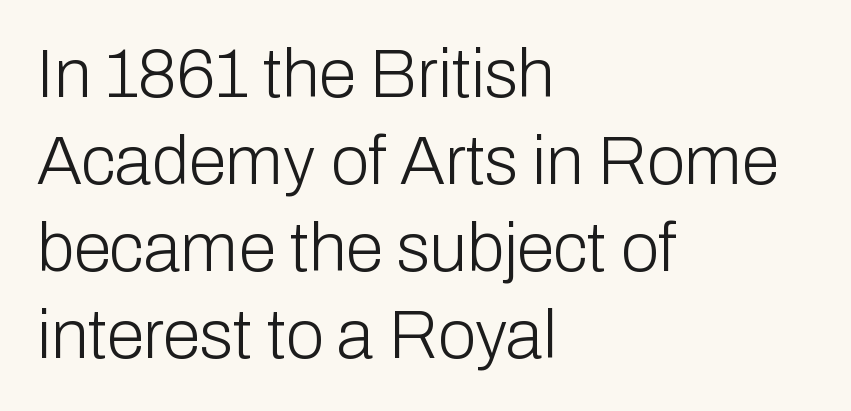
The image shows 68 px light sans-serif type, upright; set left-aligned, normal line spacing (1.28x), normal letter spacing, not underlined; low stroke contrast and a medium x-height.
